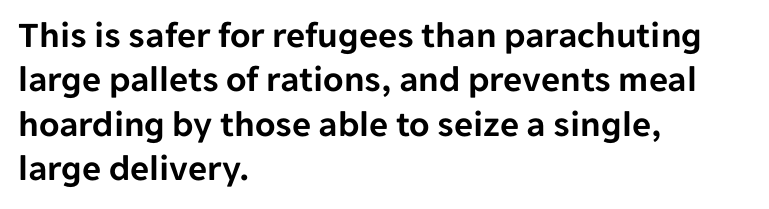
Q: Is the text italic (slanted)? A: No, it is upright.
Q: Is the typeface a serif or a sans-serif typeface? A: Sans-serif.
Q: Is the text underlined? A: No.
Q: How is the paragraph aligned? A: Left-aligned.
Q: Is the spacing between letters normal or unusually wide? A: Normal.
Q: Width (condensed, normal, or wide)? A: Normal.
Q: Stroke contrast? A: Low.
Q: x-height? A: Medium.
Q: Monospaced? A: No.
